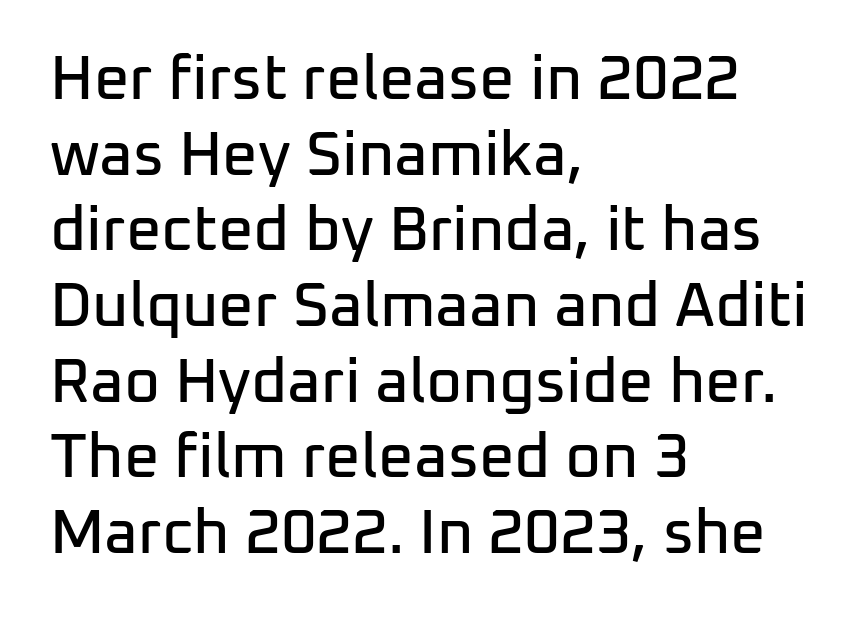
Q: Is the text italic (slanted)? A: No, it is upright.
Q: Is the typeface a serif or a sans-serif typeface? A: Sans-serif.
Q: Is the text underlined? A: No.
Q: How is the paragraph aligned? A: Left-aligned.
Q: Is the spacing between letters normal or unusually wide? A: Normal.
Q: Width (condensed, normal, or wide)? A: Normal.
Q: Stroke contrast? A: Low.
Q: x-height? A: Medium.
Q: Monospaced? A: No.
